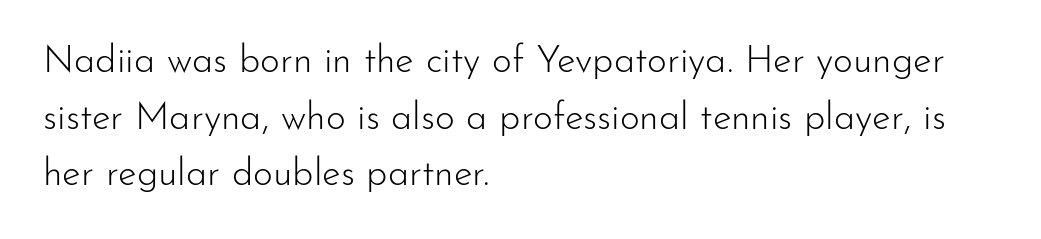
Look at the tracking — it's just the regular setting, nothing added. Check the space under the baseline: it is left empty. Character widths vary here, with narrow letters taking less room than wide ones. Letterform terminals end flat and unadorned throughout the passage. These lines stack with their left ends in a neat column. Rendered with straight, roman letterforms.
